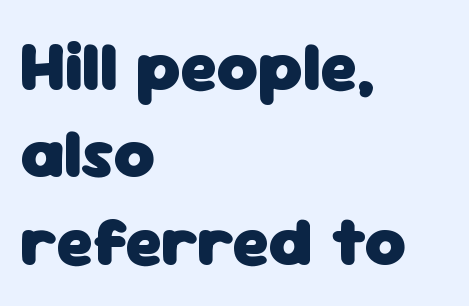
The image shows 70 px heavy sans-serif type, upright; set left-aligned, normal line spacing (1.25x), normal letter spacing, not underlined; low stroke contrast and a medium x-height.
